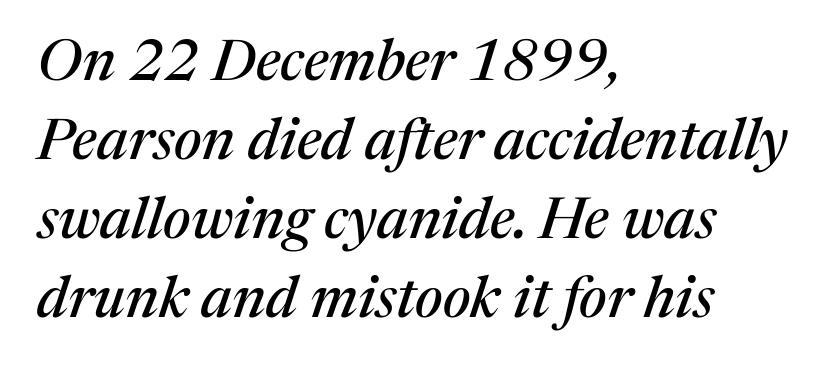
How are the letters spaced? Ordinarily, with no added tracking. The baseline area is clear. Unlike a clean sans, this face finishes its strokes with serifs. Does the copy run flush right? No — it runs flush left.
